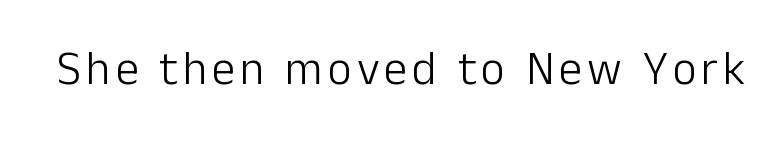
The image shows 47 px light sans-serif type, upright; set not underlined; low stroke contrast and a medium x-height.
